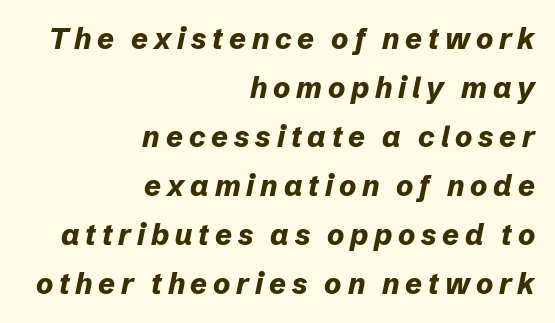
Q: Is the text bold? A: Yes.
Q: Is the text italic (slanted)? A: Yes, it leans right by about 12 degrees.
Q: Is the text underlined? A: No.
Q: How is the paragraph aligned? A: Right-aligned.
Q: Is the spacing between letters normal or unusually wide? A: Unusually wide.
Q: Is the spacing between lines tight, normal or loose? A: Normal.
Q: Width (condensed, normal, or wide)? A: Normal.
Q: Stroke contrast? A: Low.
Q: x-height? A: Medium.
Q: Monospaced? A: No.
